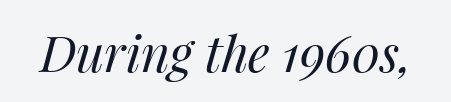
This is not heavy type; no bold has been used. Does extra space separate the letters? No, they use regular spacing. Slant detected: the letters are inclined. Proportional: the letters do not fall into vertical columns. Descenders hang freely into open space.
